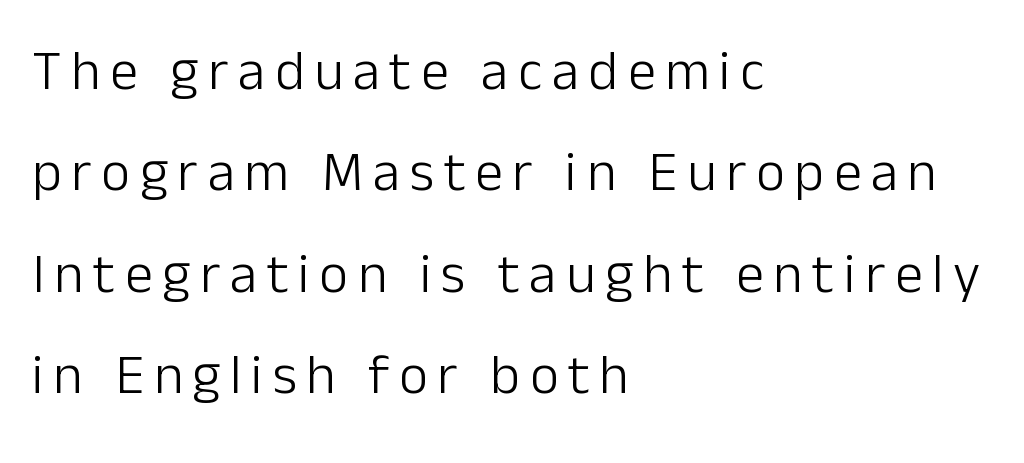
The font sits on the lighter half of the weight spectrum, regular included. The rag falls on the right side of this text block. The text was rendered using a sans face with plain stroke endings. Is this a fixed-width face? No — the glyphs have proportional, varying widths. Do the letters lean? They stand straight.
